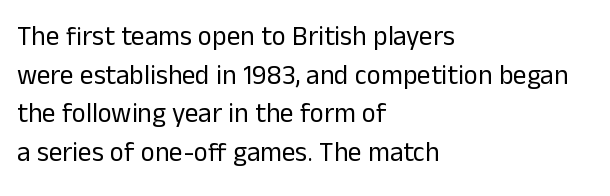
Q: Is the text bold? A: No.
Q: Is the text italic (slanted)? A: No, it is upright.
Q: Is the text underlined? A: No.
Q: How is the paragraph aligned? A: Left-aligned.
Q: Is the spacing between letters normal or unusually wide? A: Normal.
Q: Is the spacing between lines tight, normal or loose? A: Normal.
